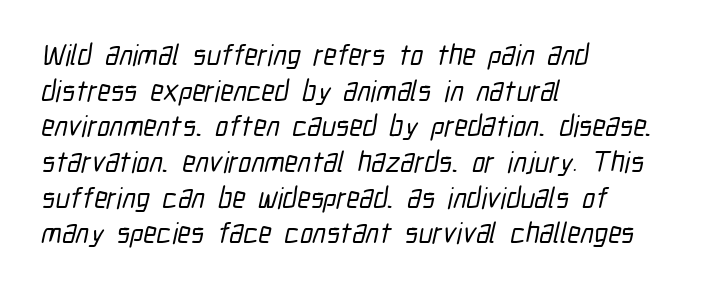
Nobody touched the tracking dial on this one. Check under the words: just untouched page. Character widths vary here, with narrow letters taking less room than wide ones. Observe the absence of serifs on each vertical stroke in this sample. The setting favours the left margin, as ordinary paragraphs usually do.
